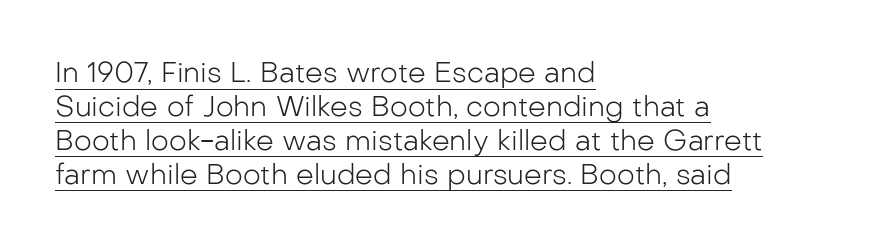
Heaviness? Minimal to ordinary, like unemphasized prose. The rendering uses natural spacing where letterforms have individual widths. The letters carry no serifs — their stems end cleanly without finishing strokes. Caption: lettering with a line underneath.
